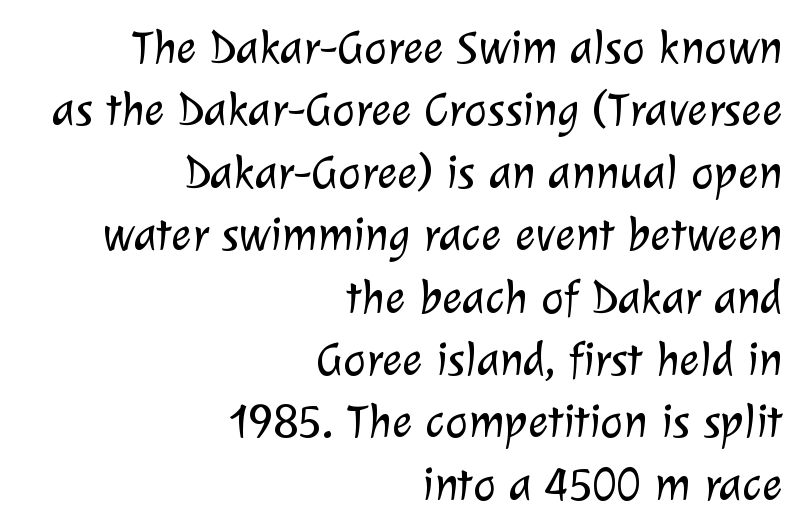
Q: Is the text bold? A: No.
Q: Is the typeface a serif or a sans-serif typeface? A: Sans-serif.
Q: Is the text underlined? A: No.
Q: How is the paragraph aligned? A: Right-aligned.
Q: Is the spacing between letters normal or unusually wide? A: Normal.
Q: Is the spacing between lines tight, normal or loose? A: Normal.
Q: Width (condensed, normal, or wide)? A: Normal.
Q: Stroke contrast? A: Low.
Q: x-height? A: Medium.
Q: Monospaced? A: No.
